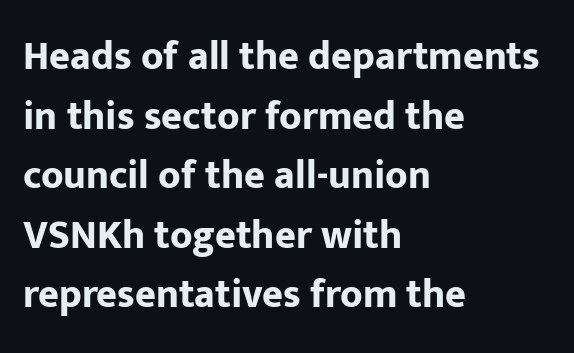
The image shows 40 px bold sans-serif type, upright; set left-aligned, normal line spacing (1.49x), normal letter spacing, not underlined; low stroke contrast and a medium x-height.
